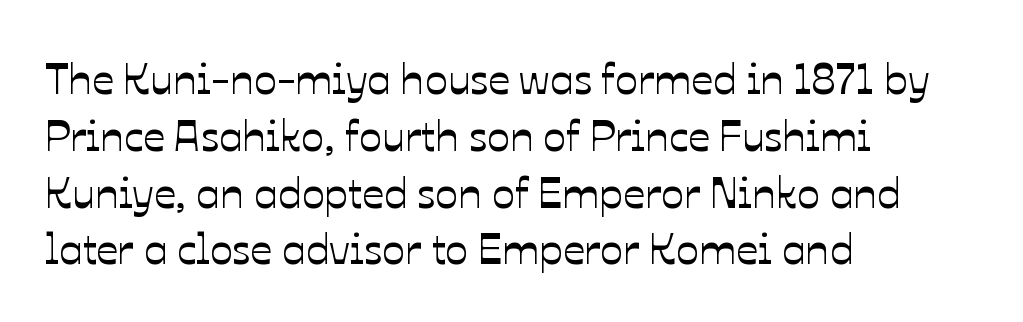
The lettering stays uniformly vertical, giving the passage a roman look. Baseline-to-baseline distance is the conventional proportion of letter height. Spacing verdict: proportional, widths tailored to each character. This sample uses plain, unmodified letter spacing. A clean baseline with only descenders dipping below it.
